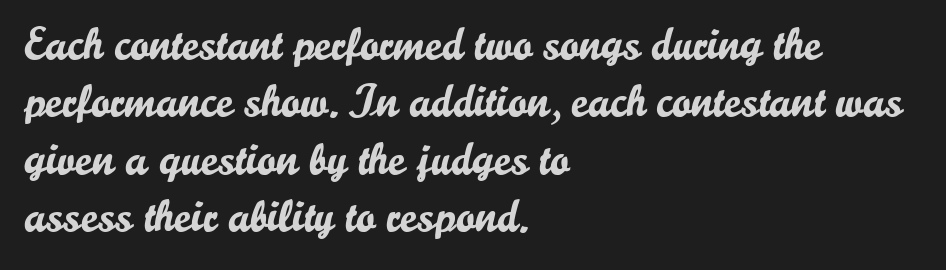
The image shows 46 px sans-serif type; set left-aligned, normal line spacing (1.25x), normal letter spacing, not underlined; low stroke contrast and a small x-height.
